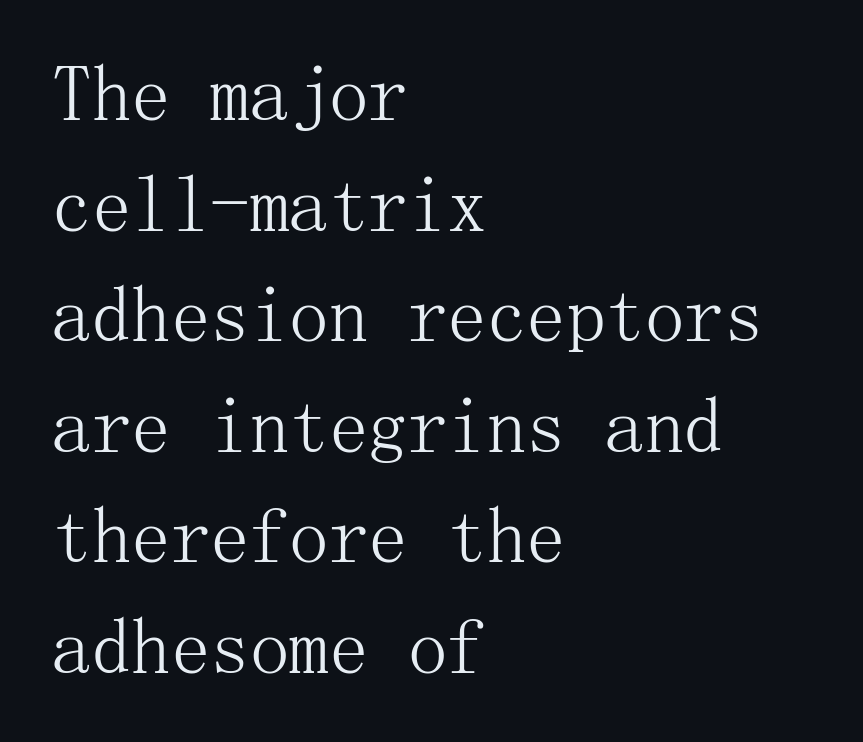
The image shows 79 px light serif type, upright; set left-aligned, normal line spacing (1.4x), normal letter spacing, not underlined; medium stroke contrast and a medium x-height.
